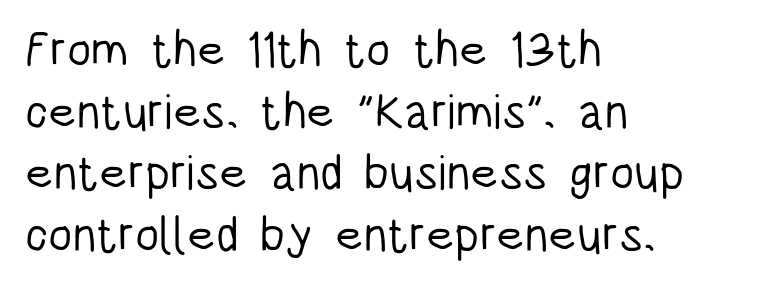
The image shows 49 px light, condensed sans-serif type, upright; set left-aligned, normal line spacing (1.26x), normal letter spacing, not underlined; low stroke contrast and a large x-height.
